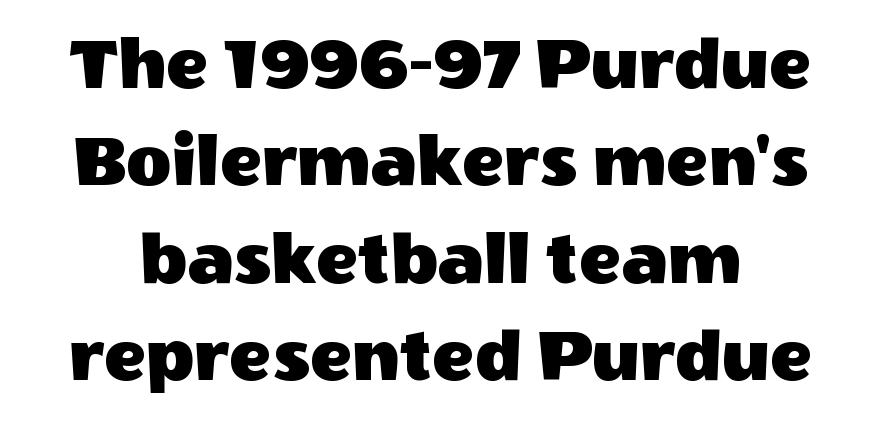
{"serif": "no", "italic": "no", "width": "normal", "x_height": "large", "monospaced": "no", "underline": "no", "line_spacing": "normal", "line_spacing_ratio": 1.25, "letter_spacing": "normal", "letter_spacing_em": 0.0, "glyph_px": 78}
